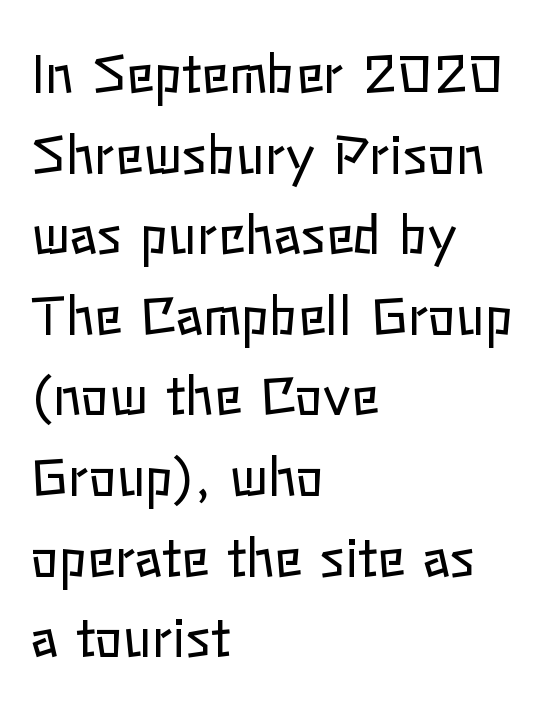
{"italic": "no", "bold": "no", "weight": "regular", "width": "normal", "stroke_contrast": "low", "x_height": "medium", "monospaced": "no", "underline": "no", "align": "left", "line_spacing": "normal", "line_spacing_ratio": 1.55, "letter_spacing": "normal", "letter_spacing_em": 0.0, "glyph_px": 52}
